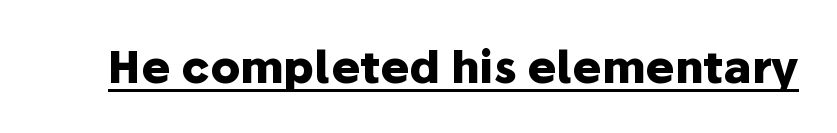
Q: Is the text bold? A: Yes.
Q: Is the text italic (slanted)? A: No, it is upright.
Q: Is the typeface a serif or a sans-serif typeface? A: Sans-serif.
Q: Is the text underlined? A: Yes.
Q: Is the spacing between letters normal or unusually wide? A: Normal.
Q: Width (condensed, normal, or wide)? A: Normal.
Q: Stroke contrast? A: Low.
Q: x-height? A: Medium.
Q: Monospaced? A: No.
